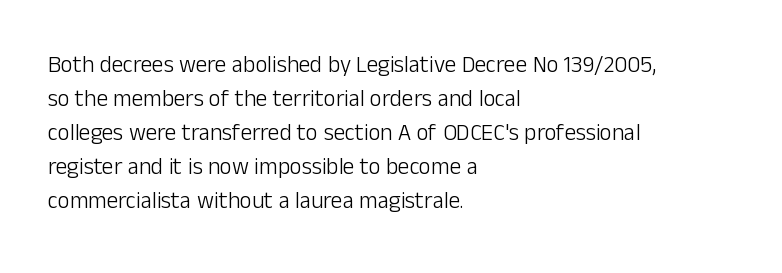
The image shows 23 px text type, upright; set left-aligned, normal line spacing (1.48x), normal letter spacing, not underlined.
